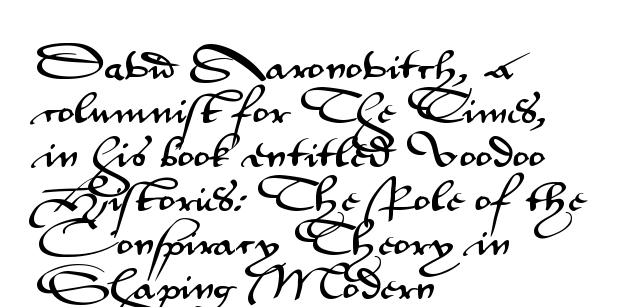
The rendering uses natural spacing where letterforms have individual widths. This rendering features lettering with no underline. Students, observe: this is what conventionally led text looks like. Nobody touched the tracking dial on this one.
